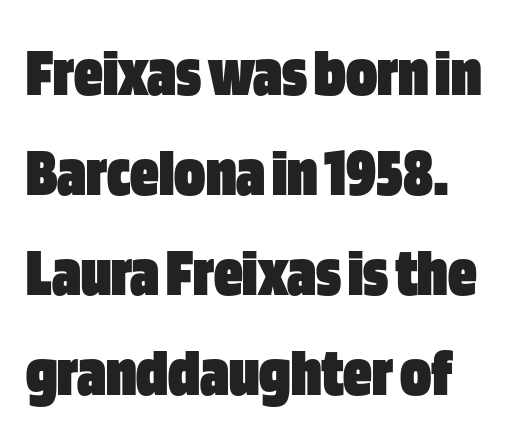
Q: Is the text bold? A: Yes.
Q: Is the text italic (slanted)? A: No, it is upright.
Q: Is the typeface a serif or a sans-serif typeface? A: Sans-serif.
Q: Is the text underlined? A: No.
Q: How is the paragraph aligned? A: Left-aligned.
Q: Is the spacing between letters normal or unusually wide? A: Normal.
Q: Is the spacing between lines tight, normal or loose? A: Normal.
Q: Width (condensed, normal, or wide)? A: Condensed.
Q: Stroke contrast? A: Low.
Q: x-height? A: Large.
Q: Monospaced? A: No.
